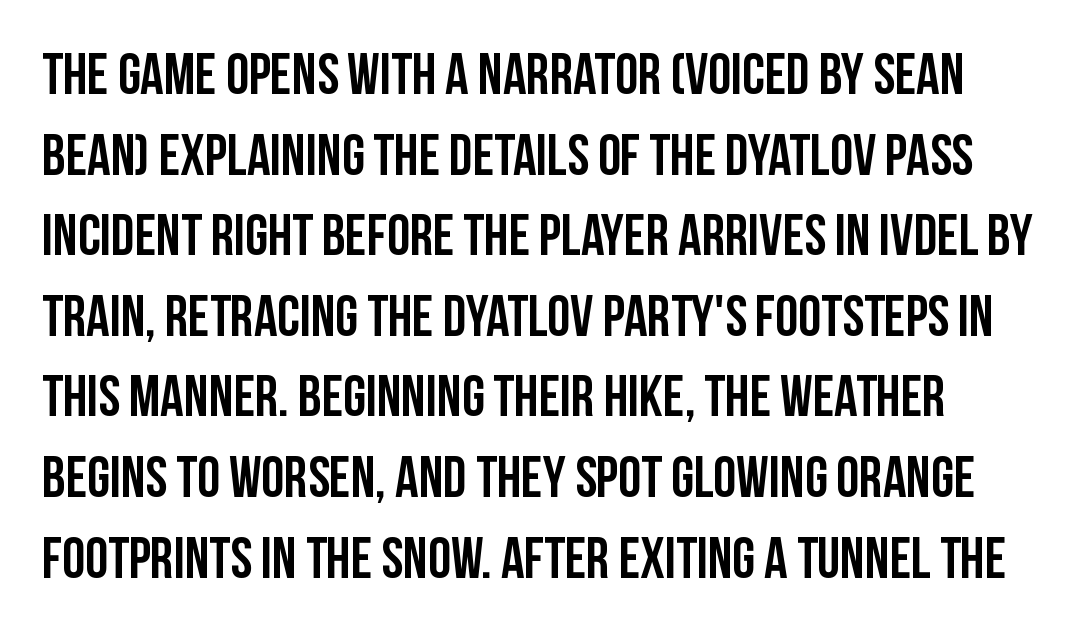
Q: Is the text italic (slanted)? A: No, it is upright.
Q: Is the typeface a serif or a sans-serif typeface? A: Sans-serif.
Q: Is the text underlined? A: No.
Q: How is the paragraph aligned? A: Left-aligned.
Q: Is the spacing between letters normal or unusually wide? A: Normal.
Q: Is the spacing between lines tight, normal or loose? A: Normal.
Q: Width (condensed, normal, or wide)? A: Condensed.
Q: Stroke contrast? A: Low.
Q: x-height? A: Large.
Q: Monospaced? A: No.
